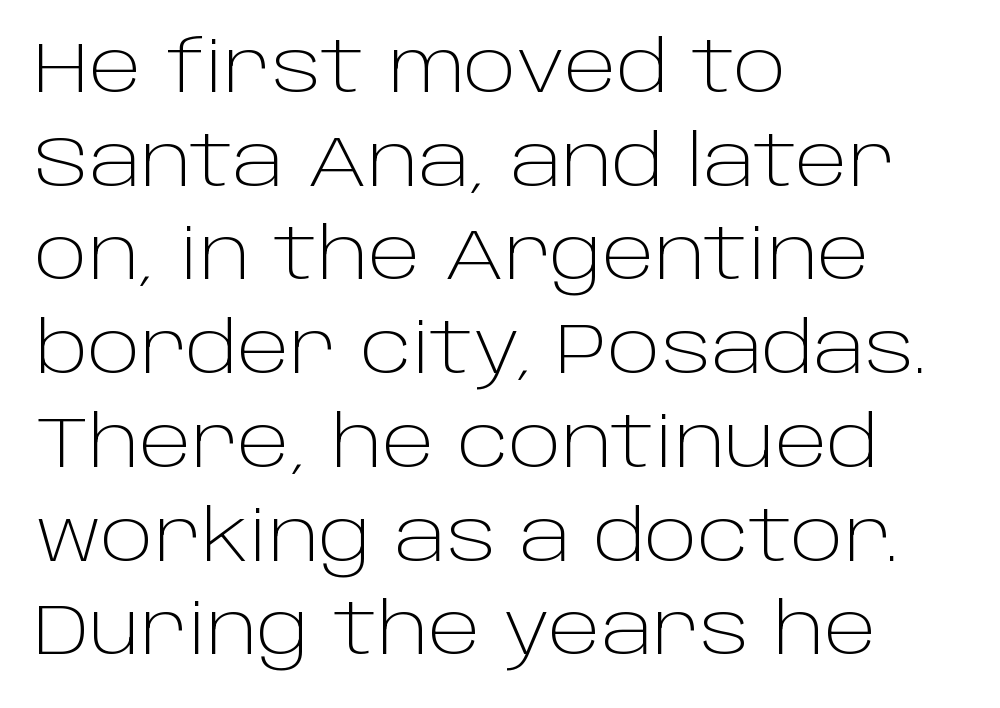
The rendering uses a moderate line-height, typical for paragraphs. Letters rest on an invisible, unmarked baseline. This sample uses an upright cut, with every glyph sitting square on the baseline. Proportional: the letters do not fall into vertical columns. On a weight scale, this lands at 450 or below. How are the letters spaced? Ordinarily, with no added tracking.
